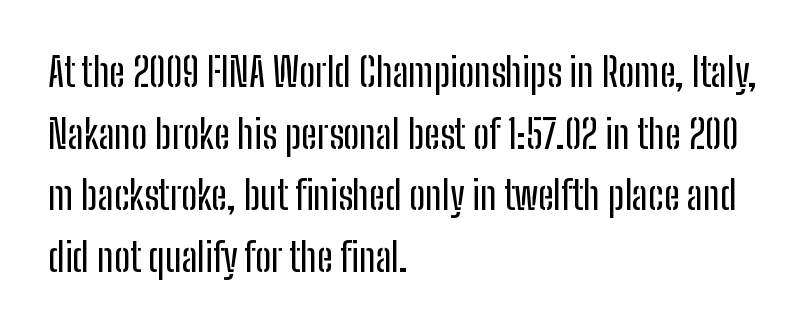
{"serif": "no", "italic": "no", "width": "condensed", "stroke_contrast": "low", "x_height": "medium", "monospaced": "no", "underline": "no", "align": "left", "line_spacing": "normal", "line_spacing_ratio": 1.58, "letter_spacing": "normal", "letter_spacing_em": 0.0, "glyph_px": 39}
